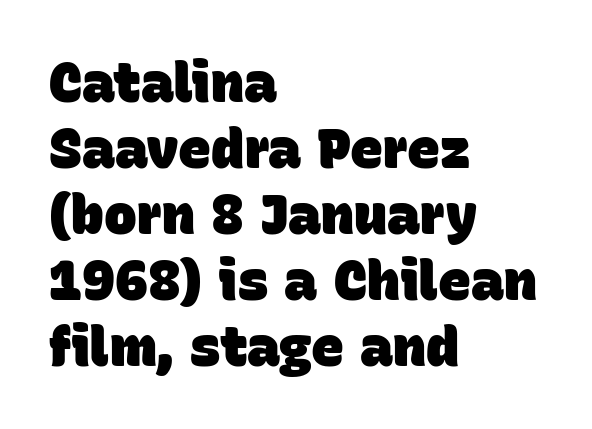
Q: Is the text bold? A: Yes.
Q: Is the typeface a serif or a sans-serif typeface? A: Sans-serif.
Q: Is the text underlined? A: No.
Q: How is the paragraph aligned? A: Left-aligned.
Q: Is the spacing between letters normal or unusually wide? A: Normal.
Q: Width (condensed, normal, or wide)? A: Normal.
Q: Stroke contrast? A: Low.
Q: x-height? A: Large.
Q: Monospaced? A: No.
